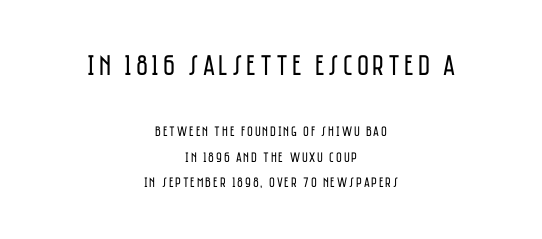
Proportional: the letters do not fall into vertical columns. Weight class: somewhere from thin through regular. Does the copy run flush right? No — it is centered line by line. Decoration check: the copy has no underline.
